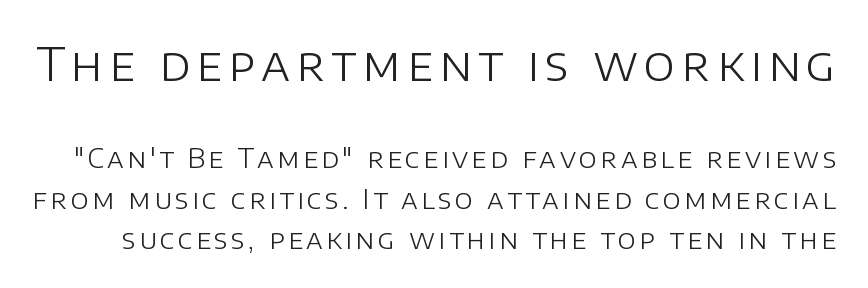
Q: Is the text bold? A: No.
Q: Is the text italic (slanted)? A: No, it is upright.
Q: Is the typeface a serif or a sans-serif typeface? A: Sans-serif.
Q: Is the text underlined? A: No.
Q: Is the spacing between lines tight, normal or loose? A: Normal.
Q: Which block of text is set in a larger size, the first (top) or the second (bottom)? A: The first (top) one.
Q: Width (condensed, normal, or wide)? A: Normal.
Q: Stroke contrast? A: Low.
Q: x-height? A: Large.
Q: Monospaced? A: No.
